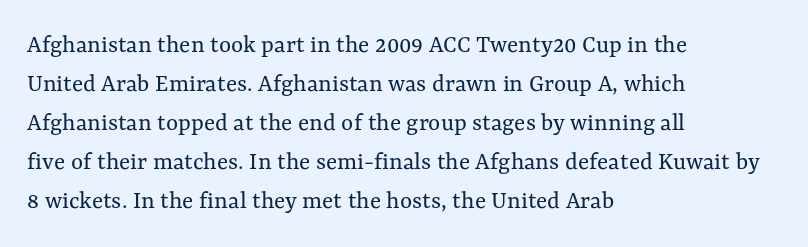
The image shows 26 px text type, upright; set left-aligned, normal line spacing (1.5x), normal letter spacing, not underlined.
